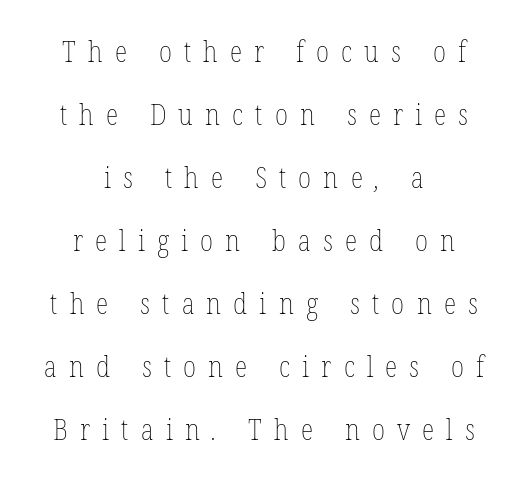
Q: Is the text bold? A: No.
Q: Is the text underlined? A: No.
Q: How is the paragraph aligned? A: Centered.
Q: Is the spacing between letters normal or unusually wide? A: Unusually wide.
Q: Is the spacing between lines tight, normal or loose? A: Loose.
Q: Width (condensed, normal, or wide)? A: Condensed.
Q: Stroke contrast? A: Low.
Q: x-height? A: Medium.
Q: Monospaced? A: No.
